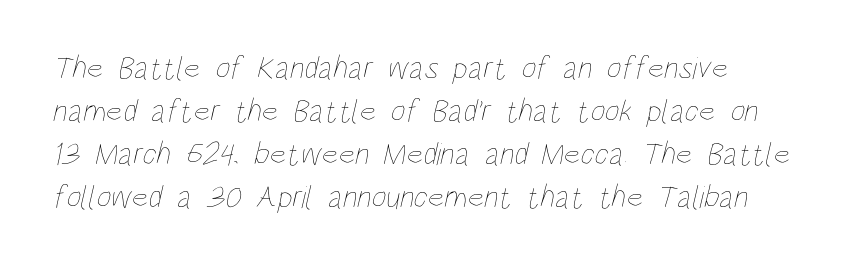
Q: Is the text bold? A: No.
Q: Is the text underlined? A: No.
Q: How is the paragraph aligned? A: Left-aligned.
Q: Is the spacing between letters normal or unusually wide? A: Normal.
Q: Is the spacing between lines tight, normal or loose? A: Normal.
Q: Width (condensed, normal, or wide)? A: Condensed.
Q: Stroke contrast? A: Low.
Q: x-height? A: Large.
Q: Monospaced? A: No.
